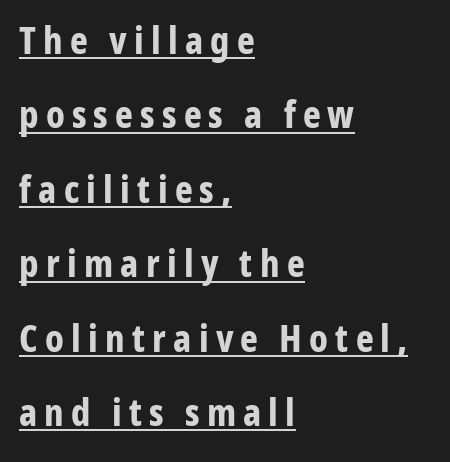
The image shows 38 px bold, condensed sans-serif type, upright; set left-aligned, loose line spacing (1.96x), underlined; low stroke contrast and a medium x-height.
